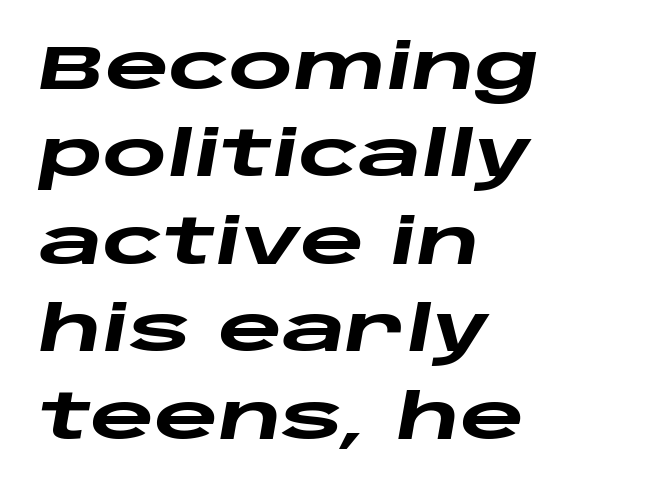
Q: Is the text bold? A: Yes.
Q: Is the text italic (slanted)? A: Yes, it leans right by about 10 degrees.
Q: Is the text underlined? A: No.
Q: How is the paragraph aligned? A: Left-aligned.
Q: Is the spacing between letters normal or unusually wide? A: Normal.
Q: Is the spacing between lines tight, normal or loose? A: Normal.
Q: Width (condensed, normal, or wide)? A: Wide.
Q: Stroke contrast? A: Low.
Q: x-height? A: Large.
Q: Monospaced? A: No.
